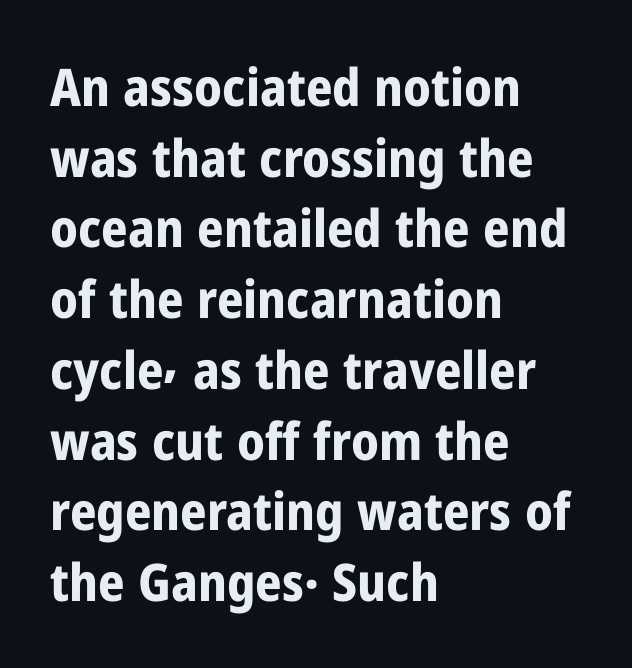
{"serif": "no", "italic": "no", "bold": "yes", "weight": "bold", "width": "condensed", "stroke_contrast": "low", "x_height": "medium", "monospaced": "no", "underline": "no", "align": "left", "line_spacing": "normal", "line_spacing_ratio": 1.36, "letter_spacing": "normal", "letter_spacing_em": 0.0, "glyph_px": 52}
